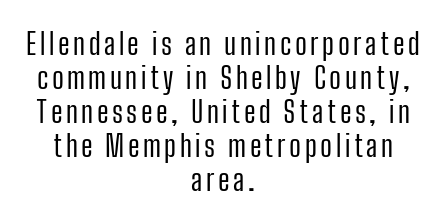
{"serif": "no", "italic": "no", "bold": "no", "weight": "regular", "width": "condensed", "stroke_contrast": "low", "x_height": "medium", "monospaced": "no", "underline": "no", "align": "center", "line_spacing_ratio": 1.17, "glyph_px": 29}
